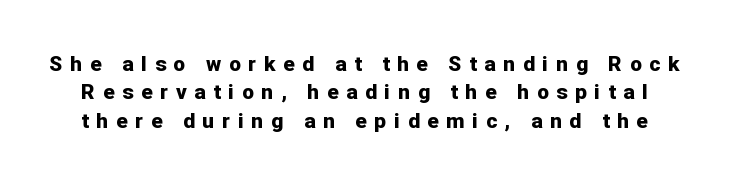
{"italic": "no", "bold": "yes", "underline": "no", "line_spacing": "normal", "line_spacing_ratio": 1.35, "letter_spacing": "wide", "letter_spacing_em": 0.37, "glyph_px": 21}
